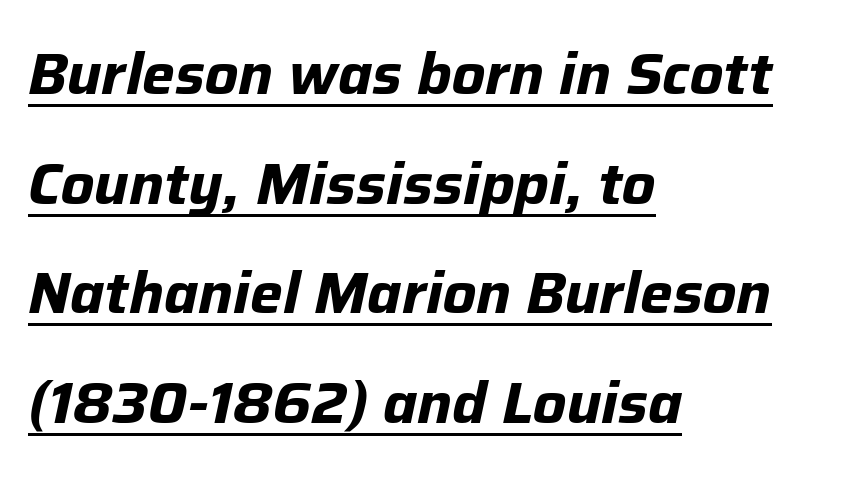
The face used here is proportionally spaced, like ordinary book or web type. These words are printed bold, with thick strokes throughout. Descenders here cross a horizontal rule under the line. Reading down the block, your eye returns to a fixed left position each line. The glyphs look as if they've been sheared to an angle.
